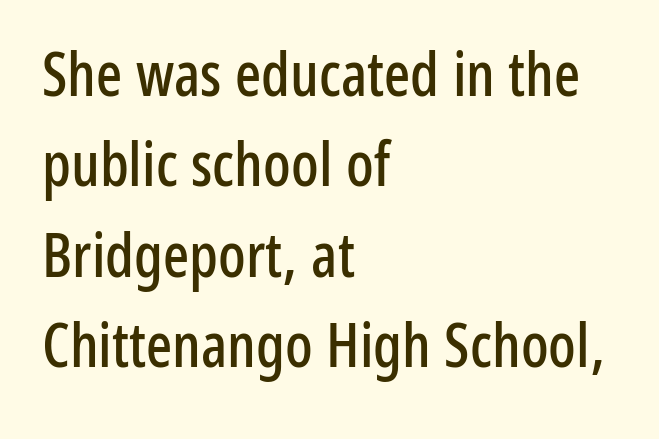
{"serif": "no", "italic": "no", "width": "condensed", "stroke_contrast": "low", "x_height": "medium", "monospaced": "no", "underline": "no", "align": "left", "line_spacing": "normal", "line_spacing_ratio": 1.48, "letter_spacing": "normal", "letter_spacing_em": 0.0, "glyph_px": 61}
